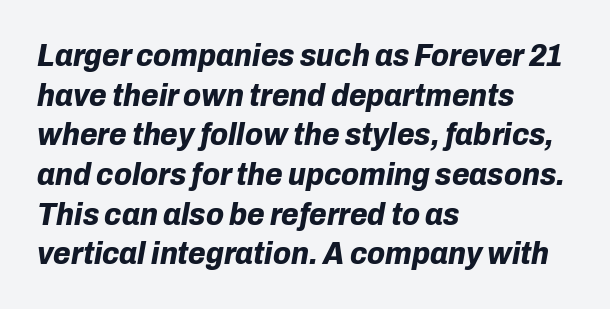
The image shows 32 px bold type, italic (leaning right); set left-aligned, line spacing 1.24x, normal letter spacing, not underlined; low stroke contrast and a medium x-height.
